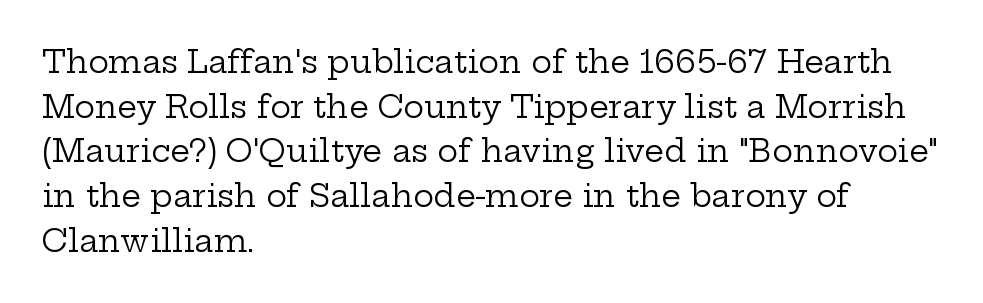
The image shows 31 px regular-weight, wide serif type, upright; set left-aligned, normal line spacing (1.44x), normal letter spacing, not underlined; low stroke contrast and a medium x-height.
